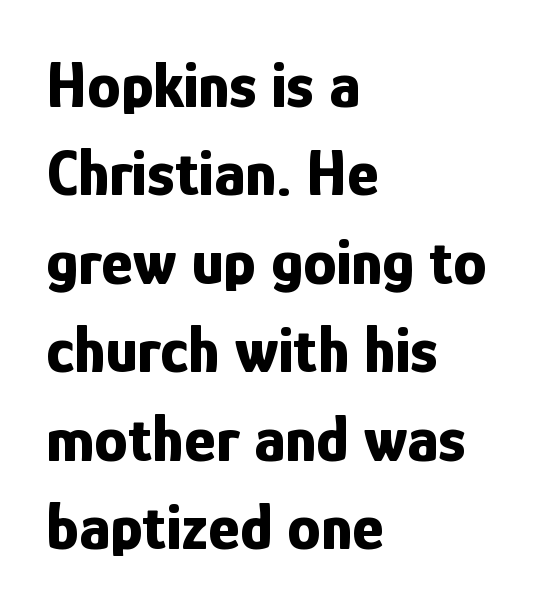
The image shows 67 px bold, condensed sans-serif type, upright; set left-aligned, normal line spacing (1.32x), normal letter spacing, not underlined; low stroke contrast and a medium x-height.
